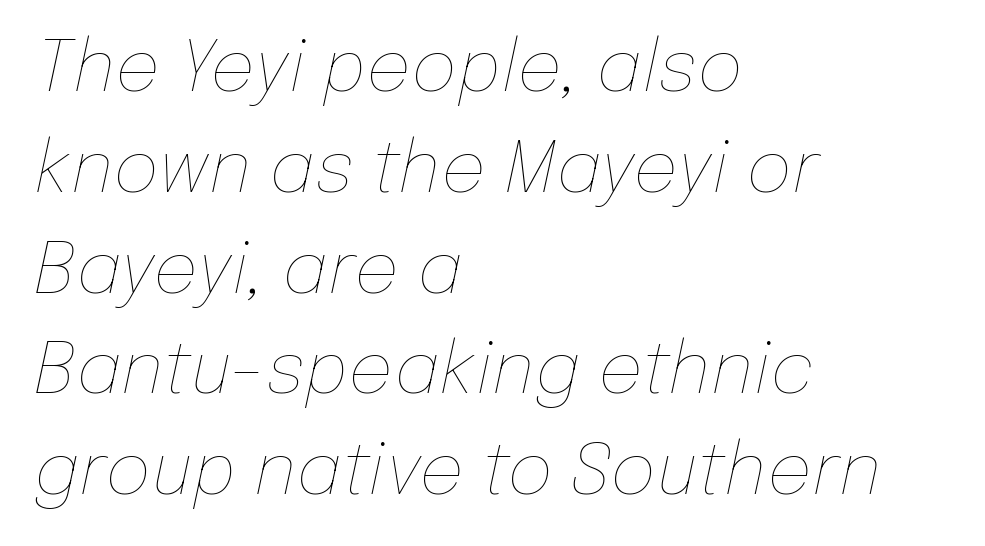
{"italic": "yes", "lean": "right", "slant_degrees": 12, "bold": "no", "weight": "thin", "width": "normal", "stroke_contrast": "low", "x_height": "medium", "monospaced": "no", "underline": "no", "align": "left", "line_spacing": "normal", "line_spacing_ratio": 1.42, "letter_spacing": "normal", "letter_spacing_em": 0.0, "glyph_px": 71}
